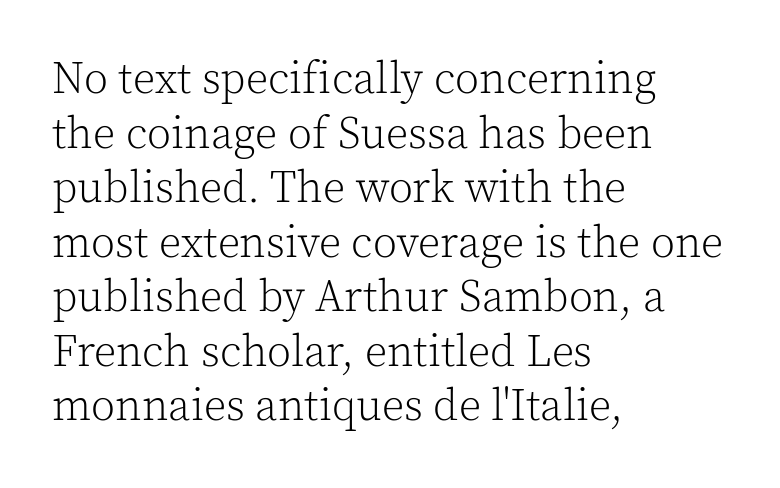
Nobody touched the tracking dial on this one. The weight would be labelled regular, book, light, or lighter still. Casual observation: everything's shoved over to the left. A typesetter would call this proportional, since set widths differ per character. The type sits square on the baseline with zero lean.
